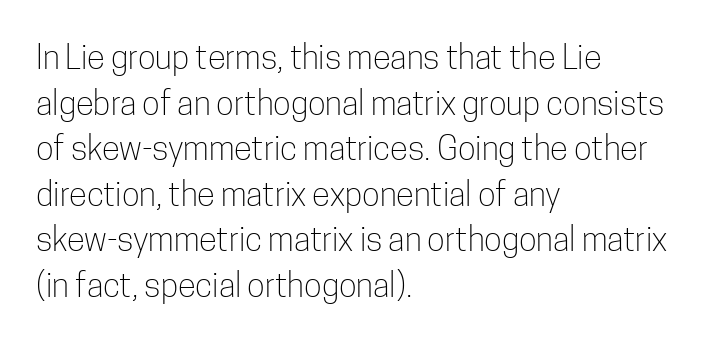
Q: Is the text bold? A: No.
Q: Is the text italic (slanted)? A: No, it is upright.
Q: Is the typeface a serif or a sans-serif typeface? A: Sans-serif.
Q: Is the text underlined? A: No.
Q: How is the paragraph aligned? A: Left-aligned.
Q: Is the spacing between letters normal or unusually wide? A: Normal.
Q: Is the spacing between lines tight, normal or loose? A: Normal.
Q: Width (condensed, normal, or wide)? A: Condensed.
Q: Stroke contrast? A: Low.
Q: x-height? A: Medium.
Q: Monospaced? A: No.
